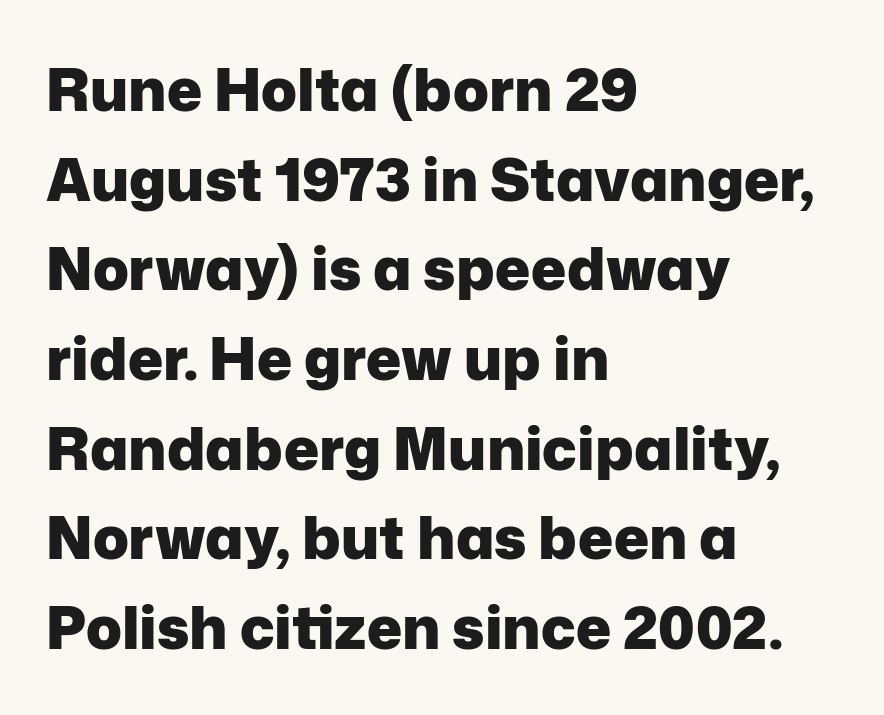
The image shows 59 px heavy sans-serif type, upright; set left-aligned, normal line spacing (1.52x), normal letter spacing, not underlined; low stroke contrast and a medium x-height.
